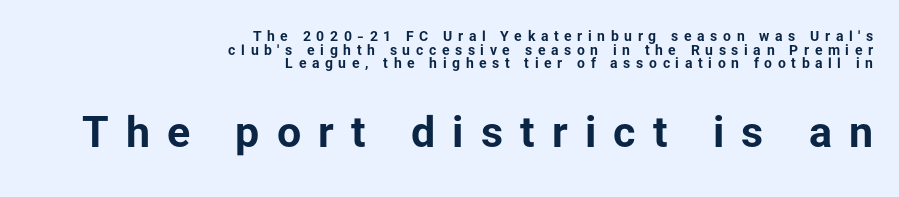
Typesetter's note — lower block bumped up in size, upper block left smaller. Each letter keeps its own natural width here, so spacing adapts to shape. Ordinary non-slanted type is in use. Reading down the block, your eye finds every line finishing at a fixed right position. Underline: absent. Strong, thick strokes mark this as bold type.
